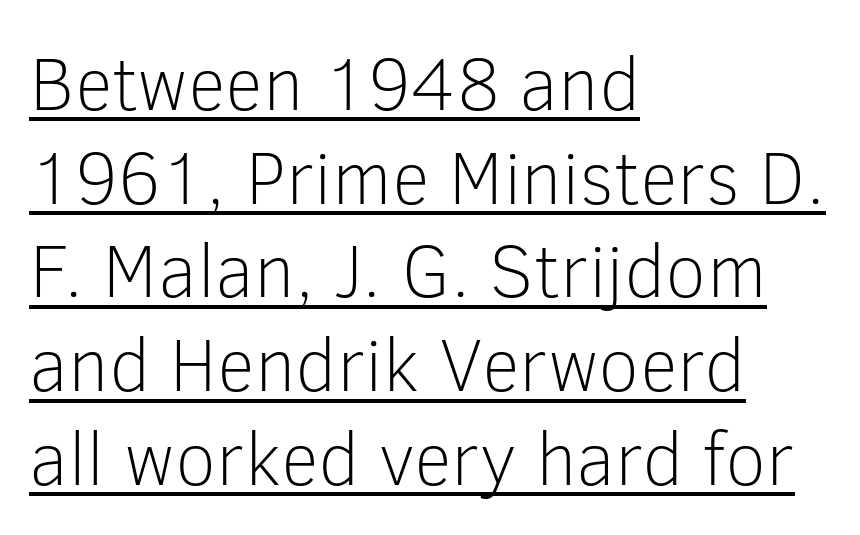
This is sans-serif lettering, the kind often seen on screens and signage. Letter spacing: default. Tall strokes in this sample are plumb rather than angled. Successive baselines arrive at the customary interval. The rendering uses the underline text-decoration.
